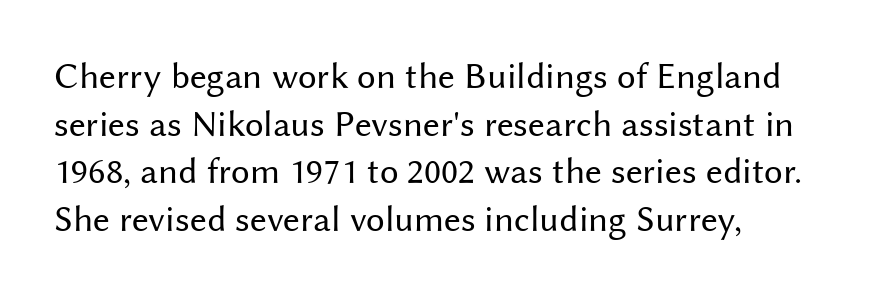
{"serif": "no", "italic": "no", "bold": "no", "weight": "regular", "width": "normal", "stroke_contrast": "medium", "x_height": "medium", "monospaced": "no", "underline": "no", "align": "left", "line_spacing": "normal", "line_spacing_ratio": 1.29, "letter_spacing": "normal", "letter_spacing_em": 0.0, "glyph_px": 37}
